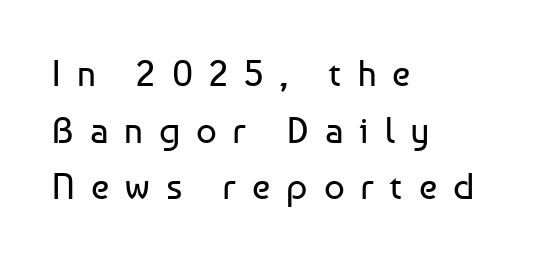
{"serif": "no", "italic": "no", "bold": "no", "weight": "regular", "width": "normal", "stroke_contrast": "low", "x_height": "medium", "monospaced": "no", "underline": "no", "align": "left", "line_spacing": "normal", "line_spacing_ratio": 1.57, "letter_spacing": "wide", "letter_spacing_em": 0.45, "glyph_px": 36}
